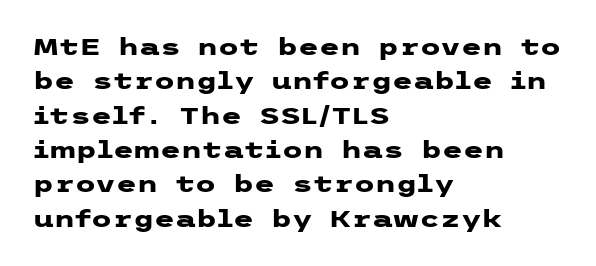
Q: Is the text bold? A: Yes.
Q: Is the text italic (slanted)? A: No, it is upright.
Q: Is the text underlined? A: No.
Q: How is the paragraph aligned? A: Left-aligned.
Q: Is the spacing between letters normal or unusually wide? A: Normal.
Q: Is the spacing between lines tight, normal or loose? A: Normal.
